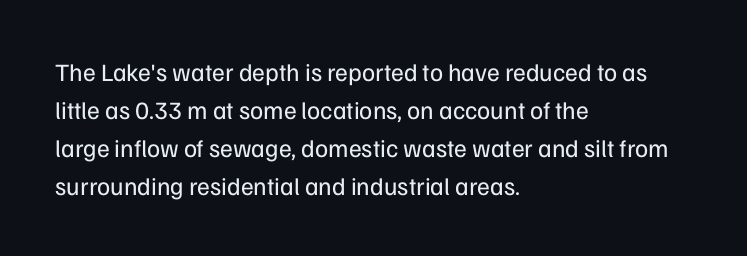
The font's upright variant was chosen for this text. The specimen omits any rule beneath the text block's lines. All the whitespace from short lines collects on the right. Tracking here is standard; glyphs follow each other at the usual distance.
